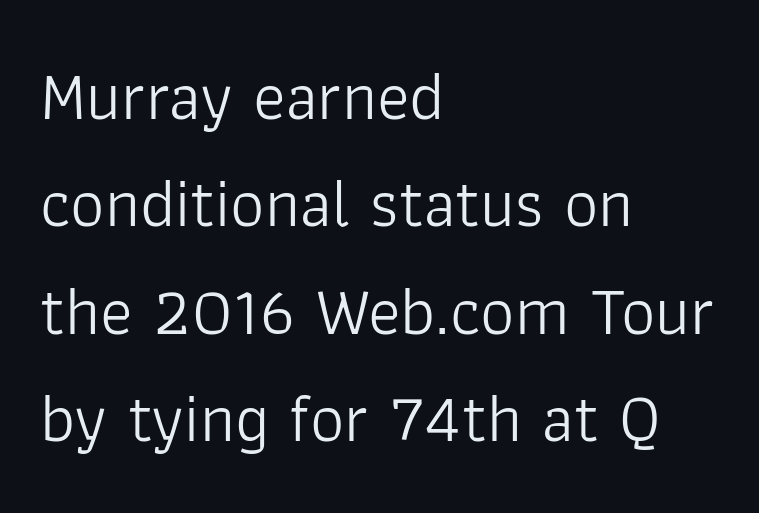
A student would call this left alignment; a typographer would say flush left, rag right. Tracking value appears to be zero — textbook default spacing. Letters rest on an invisible, unmarked baseline. Unbolded letterforms with no extra heft. The letters carry no serifs — their stems end cleanly without finishing strokes.
